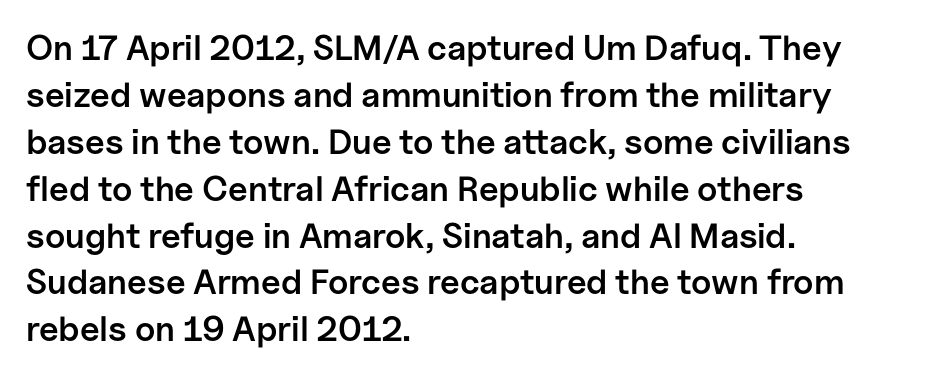
Q: Is the text bold? A: Semi-bold.
Q: Is the text italic (slanted)? A: No, it is upright.
Q: Is the typeface a serif or a sans-serif typeface? A: Sans-serif.
Q: Is the text underlined? A: No.
Q: How is the paragraph aligned? A: Left-aligned.
Q: Is the spacing between letters normal or unusually wide? A: Normal.
Q: Is the spacing between lines tight, normal or loose? A: Normal.
Q: Width (condensed, normal, or wide)? A: Normal.
Q: Stroke contrast? A: Low.
Q: x-height? A: Medium.
Q: Monospaced? A: No.
